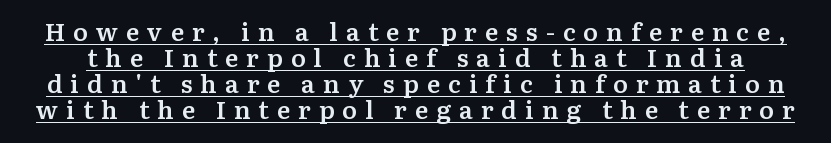
The image shows 25 px text type, upright; set tight line spacing (1.04x), unusually wide letter spacing (+0.32 em), underlined.
